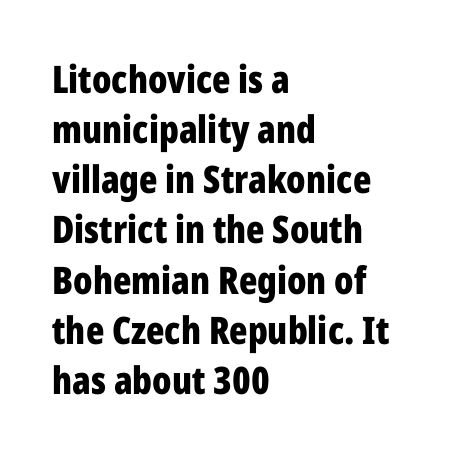
Q: Is the text bold? A: Yes.
Q: Is the text italic (slanted)? A: No, it is upright.
Q: Is the typeface a serif or a sans-serif typeface? A: Sans-serif.
Q: Is the text underlined? A: No.
Q: How is the paragraph aligned? A: Left-aligned.
Q: Is the spacing between letters normal or unusually wide? A: Normal.
Q: Is the spacing between lines tight, normal or loose? A: Normal.
Q: Width (condensed, normal, or wide)? A: Condensed.
Q: Stroke contrast? A: Low.
Q: x-height? A: Medium.
Q: Monospaced? A: No.
